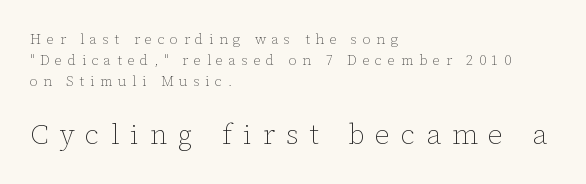
Q: Is the text bold? A: No.
Q: Is the text italic (slanted)? A: No, it is upright.
Q: Is the text underlined? A: No.
Q: How is the paragraph aligned? A: Left-aligned.
Q: Is the spacing between letters normal or unusually wide? A: Unusually wide.
Q: Is the spacing between lines tight, normal or loose? A: Normal.
Q: Which block of text is set in a larger size, the first (top) or the second (bottom)? A: The second (bottom) one.
Q: Width (condensed, normal, or wide)? A: Normal.
Q: Stroke contrast? A: Low.
Q: x-height? A: Medium.
Q: Monospaced? A: No.
